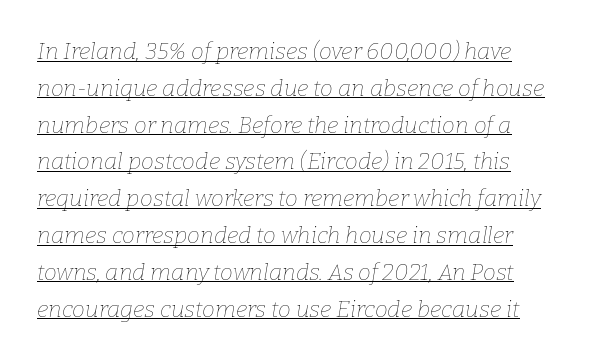
The image shows 23 px text type, italic (leaning right); set normal line spacing (1.6x), normal letter spacing, underlined.
